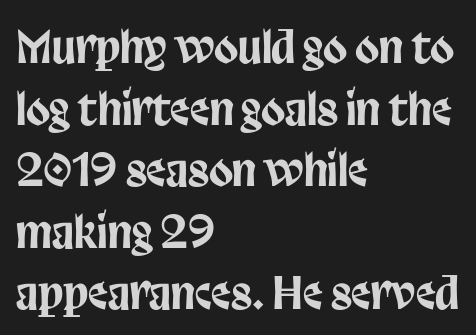
Q: Is the text italic (slanted)? A: No, it is upright.
Q: Is the typeface a serif or a sans-serif typeface? A: Sans-serif.
Q: Is the text underlined? A: No.
Q: How is the paragraph aligned? A: Left-aligned.
Q: Is the spacing between letters normal or unusually wide? A: Normal.
Q: Is the spacing between lines tight, normal or loose? A: Normal.
Q: Width (condensed, normal, or wide)? A: Condensed.
Q: Stroke contrast? A: Low.
Q: x-height? A: Large.
Q: Monospaced? A: No.
